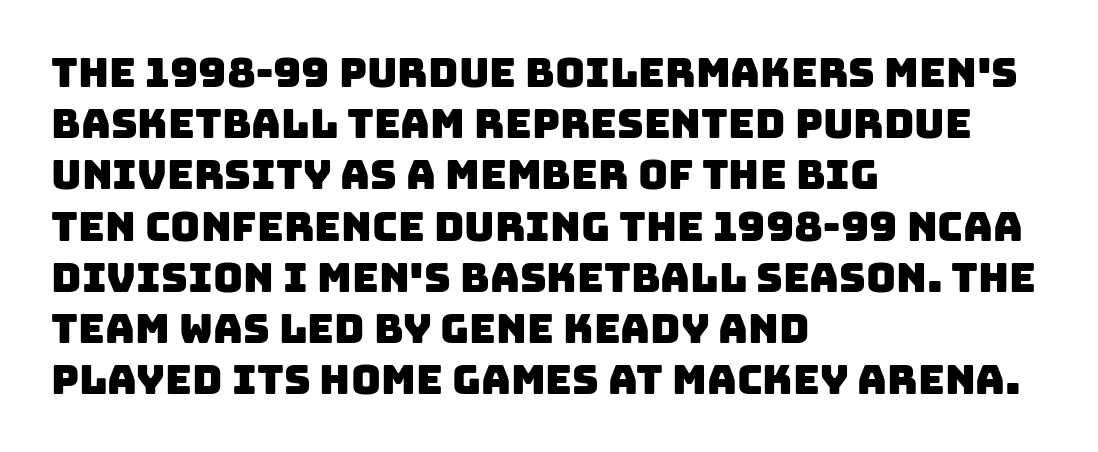
{"serif": "no", "width": "normal", "stroke_contrast": "low", "x_height": "large", "monospaced": "no", "underline": "no", "align": "left", "line_spacing": "normal", "line_spacing_ratio": 1.25, "letter_spacing": "normal", "letter_spacing_em": 0.0, "glyph_px": 41}
